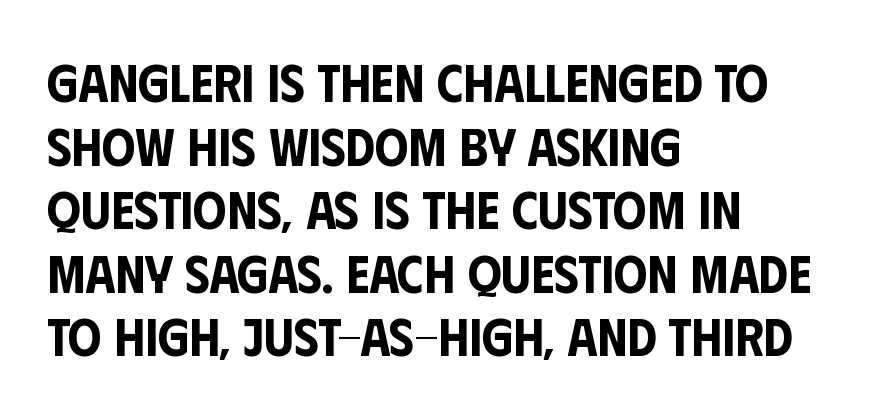
{"serif": "no", "italic": "no", "width": "condensed", "stroke_contrast": "low", "x_height": "large", "monospaced": "no", "underline": "no", "align": "left", "line_spacing_ratio": 1.2, "letter_spacing": "normal", "letter_spacing_em": 0.0, "glyph_px": 53}
